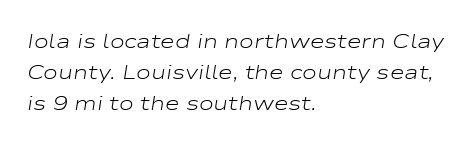
The letterforms sit shoulder to shoulder at normal distance. Does the copy run flush right? No — it runs flush left. If you measured baseline to baseline, you'd find a middling distance. Underlining? Definitely not there. A typesetter would mark this as italic.
